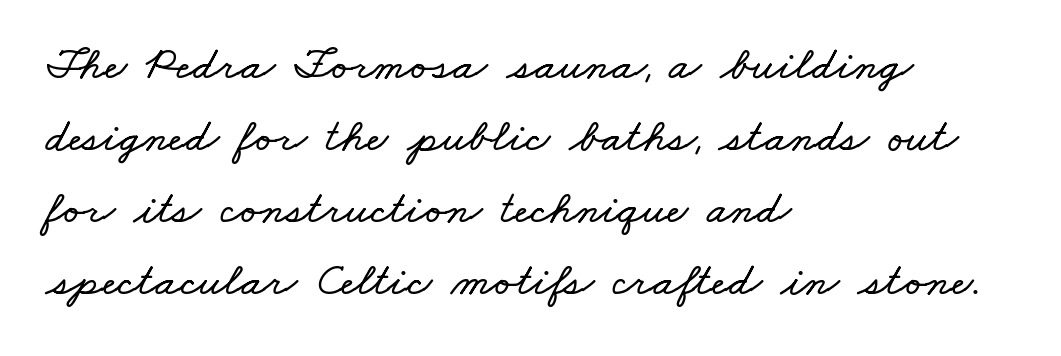
Rule under the text: the space is simply empty. The ragged edge is on the right, which tells us the setting is flush left. These lines are rendered in a variable-pitch font. This sample keeps an unexceptional amount of space between lines. The horizontal fit of the characters is conventional and even.
